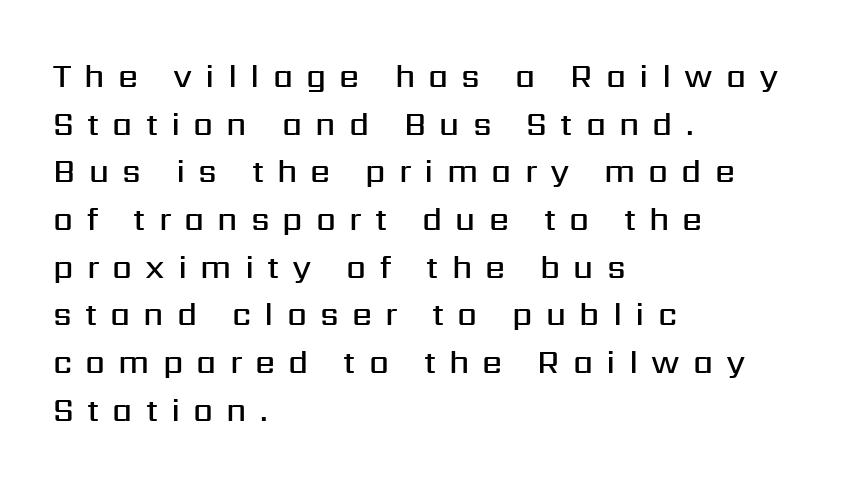
The image shows 32 px semibold sans-serif type, upright; set left-aligned, normal line spacing (1.49x), unusually wide letter spacing (+0.41 em), not underlined; medium stroke contrast and a medium x-height.
